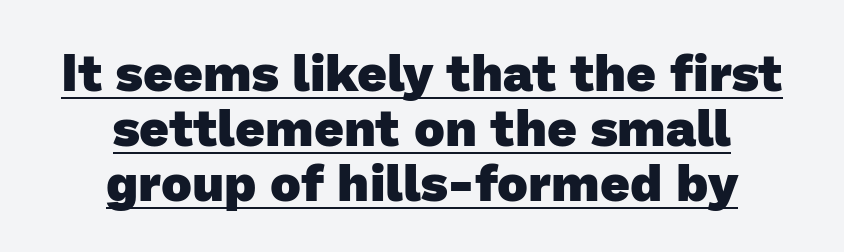
The glyphs are accompanied by a horizontal stroke just below them. The face used here is a sans, in the tradition of grotesques and geometrics. The face used here is proportionally spaced, like ordinary book or web type. The rendering positions every line midway between the sides.
